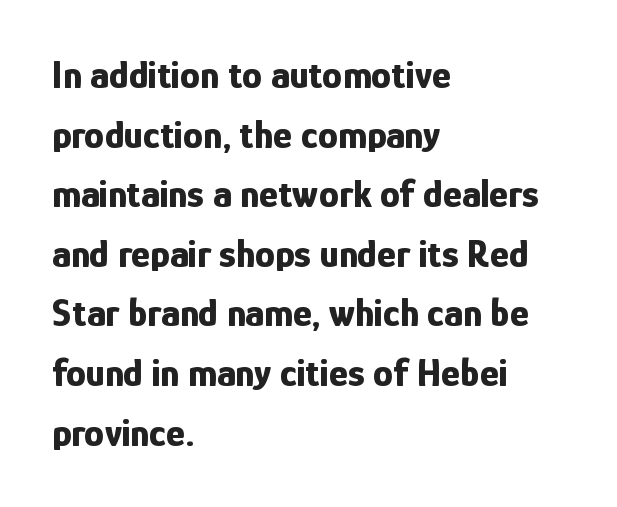
In terms of weight, the rendering is a true, heavy bold. The passage shown is typed in a proportional face where columns would drift. Every character sits straight up, as roman type does. Is the block centered? No — it sits flush against the left margin.
